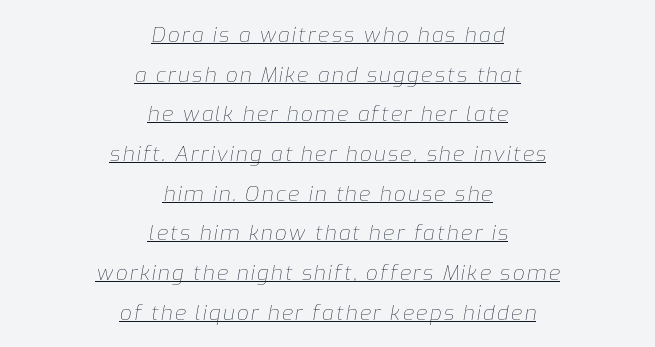
The image shows 21 px text type, italic (leaning right); set centered, line spacing 1.89x, underlined.
